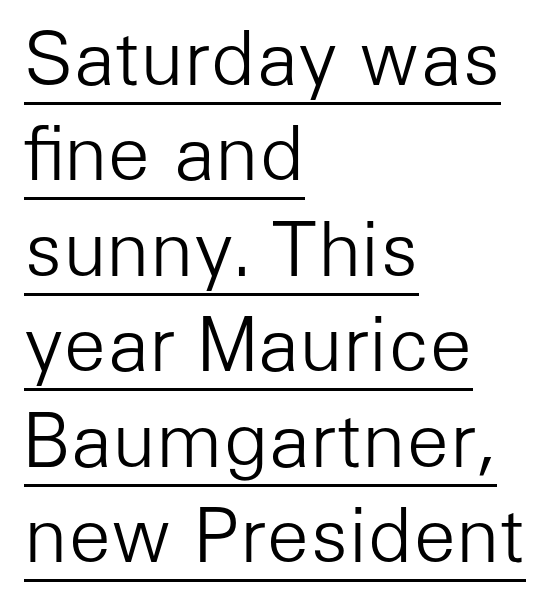
Style check: upright. A typographer would call this underscored text. This sample uses plain, unmodified letter spacing. Line starts are locked; line ends wander.
